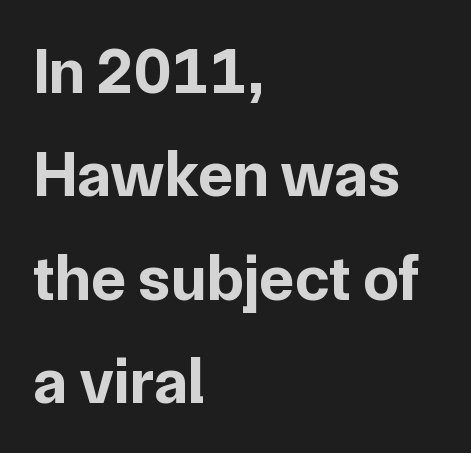
Q: Is the text bold? A: Yes.
Q: Is the text italic (slanted)? A: No, it is upright.
Q: Is the typeface a serif or a sans-serif typeface? A: Sans-serif.
Q: Is the text underlined? A: No.
Q: How is the paragraph aligned? A: Left-aligned.
Q: Is the spacing between letters normal or unusually wide? A: Normal.
Q: Is the spacing between lines tight, normal or loose? A: Normal.
Q: Width (condensed, normal, or wide)? A: Normal.
Q: Stroke contrast? A: Low.
Q: x-height? A: Medium.
Q: Monospaced? A: No.
